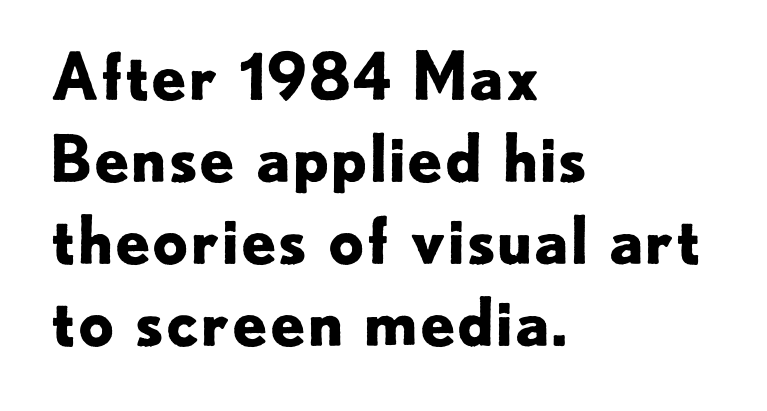
Q: Is the text bold? A: Yes.
Q: Is the text italic (slanted)? A: No, it is upright.
Q: Is the typeface a serif or a sans-serif typeface? A: Sans-serif.
Q: Is the text underlined? A: No.
Q: How is the paragraph aligned? A: Left-aligned.
Q: Is the spacing between letters normal or unusually wide? A: Normal.
Q: Is the spacing between lines tight, normal or loose? A: Normal.
Q: Width (condensed, normal, or wide)? A: Normal.
Q: Stroke contrast? A: Low.
Q: x-height? A: Small.
Q: Monospaced? A: No.
